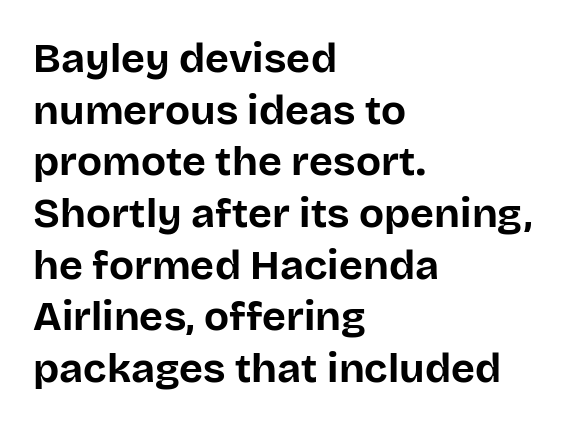
Q: Is the text bold? A: Yes.
Q: Is the text italic (slanted)? A: No, it is upright.
Q: Is the typeface a serif or a sans-serif typeface? A: Sans-serif.
Q: Is the text underlined? A: No.
Q: How is the paragraph aligned? A: Left-aligned.
Q: Is the spacing between letters normal or unusually wide? A: Normal.
Q: Is the spacing between lines tight, normal or loose? A: Normal.
Q: Width (condensed, normal, or wide)? A: Normal.
Q: Stroke contrast? A: Low.
Q: x-height? A: Large.
Q: Monospaced? A: No.
